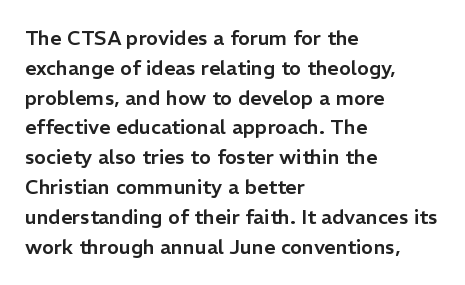
Notice how descenders clear the ascenders below comfortably — that's standard leading. In terms of letterspacing, this is plain default setting. Descender tails drop into unmarked territory. Layout note: lines flush left. The typography opts for an upright posture over an oblique one.
